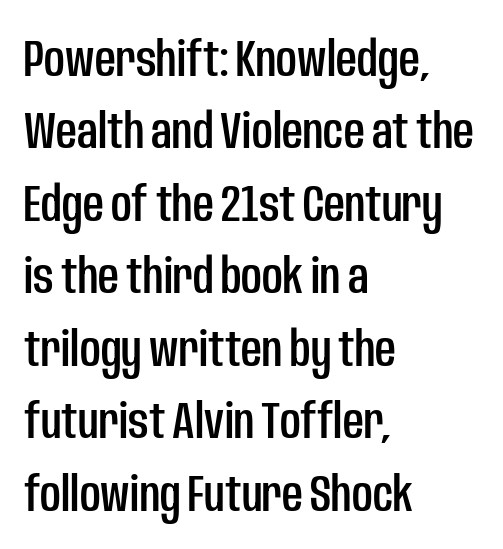
{"serif": "no", "italic": "no", "width": "condensed", "stroke_contrast": "low", "x_height": "large", "monospaced": "no", "underline": "no", "align": "left", "line_spacing": "normal", "line_spacing_ratio": 1.42, "letter_spacing": "normal", "letter_spacing_em": 0.0, "glyph_px": 51}
